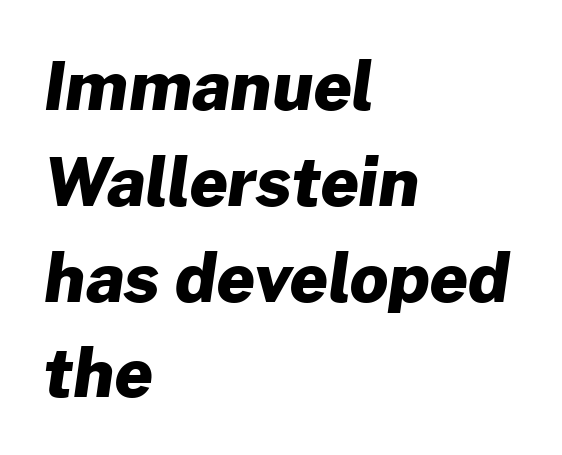
The image shows 67 px heavy sans-serif type; set left-aligned, normal line spacing (1.43x), normal letter spacing, not underlined; low stroke contrast and a medium x-height.
